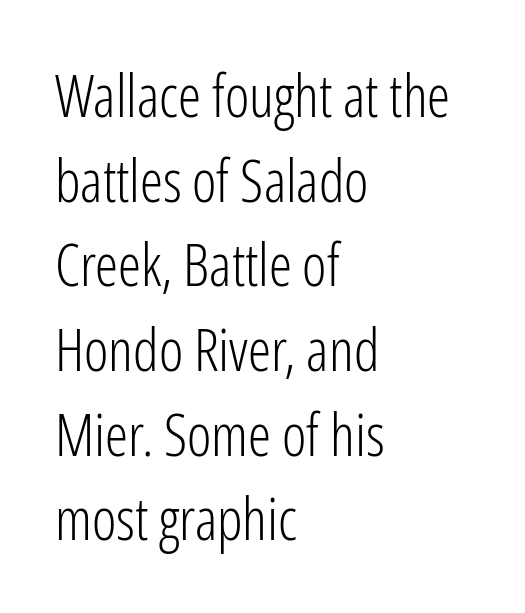
Q: Is the text bold? A: No.
Q: Is the text italic (slanted)? A: No, it is upright.
Q: Is the typeface a serif or a sans-serif typeface? A: Sans-serif.
Q: Is the text underlined? A: No.
Q: How is the paragraph aligned? A: Left-aligned.
Q: Is the spacing between letters normal or unusually wide? A: Normal.
Q: Is the spacing between lines tight, normal or loose? A: Normal.
Q: Width (condensed, normal, or wide)? A: Condensed.
Q: Stroke contrast? A: Low.
Q: x-height? A: Medium.
Q: Monospaced? A: No.
